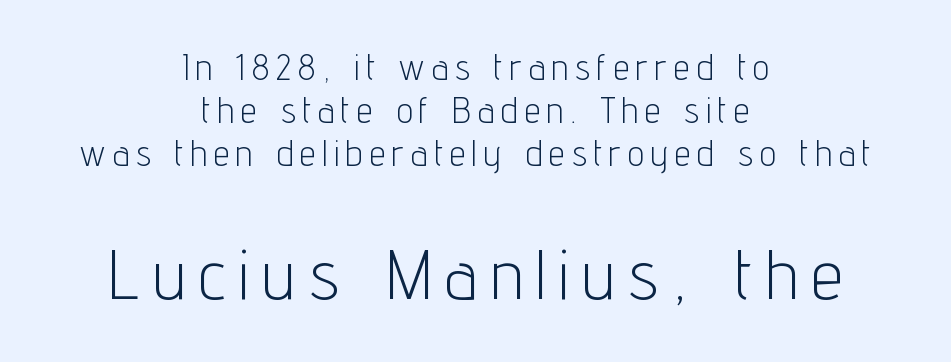
The image shows 71 px light, condensed sans-serif type, upright; set centered, line spacing 1.19x, unusually wide letter spacing (+0.2 em), not underlined; the second (bottom) block is 1.97x larger; low stroke contrast and a medium x-height.
